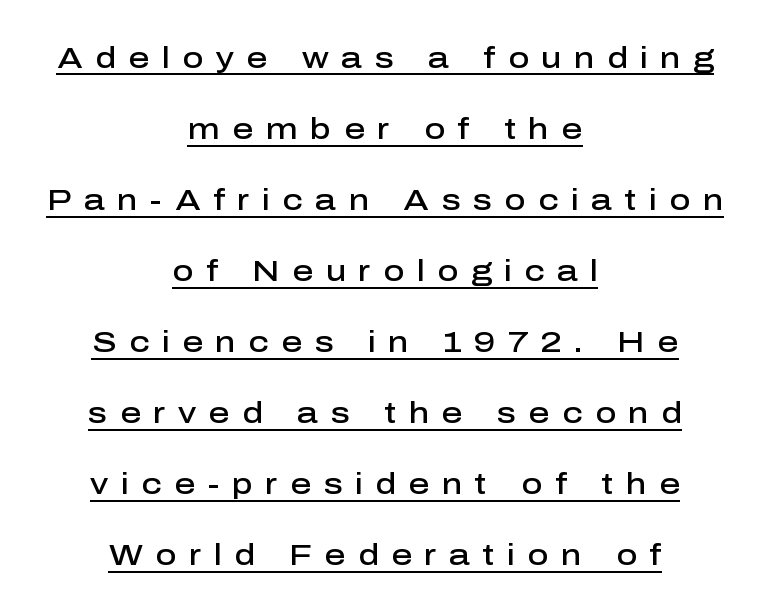
The image shows 29 px semibold sans-serif type, upright; set centered, loose line spacing (2.45x), unusually wide letter spacing (+0.43 em), underlined; low stroke contrast and a medium x-height.
